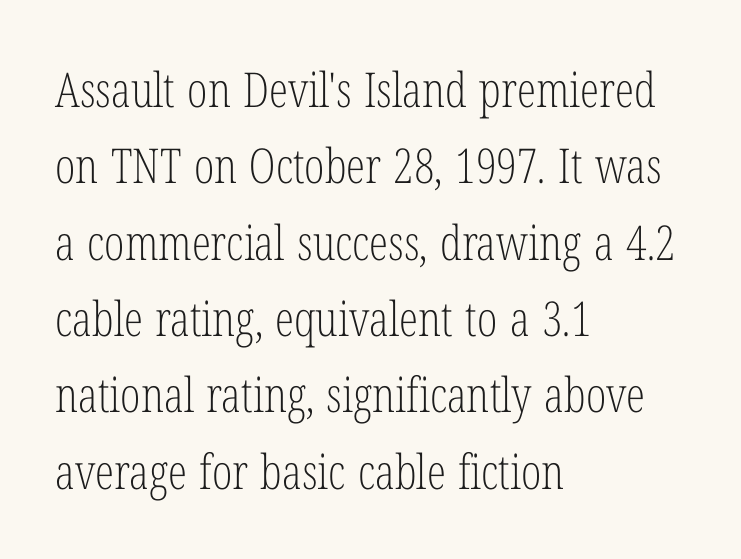
{"serif": "yes", "italic": "no", "bold": "no", "weight": "light", "width": "condensed", "stroke_contrast": "low", "x_height": "medium", "monospaced": "no", "underline": "no", "align": "left", "line_spacing": "normal", "line_spacing_ratio": 1.59, "letter_spacing": "normal", "letter_spacing_em": 0.0, "glyph_px": 48}
